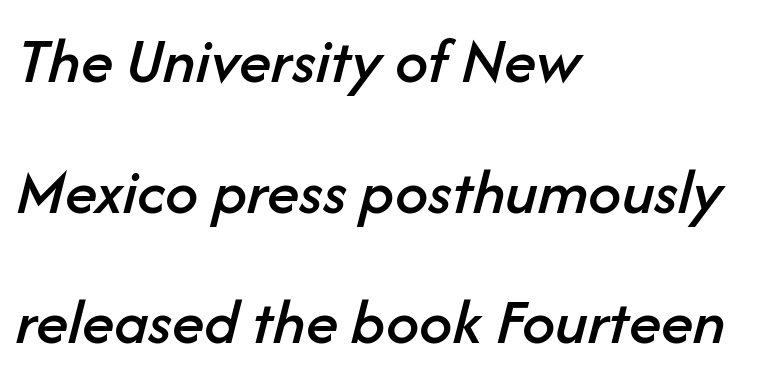
{"italic": "yes", "lean": "right", "slant_degrees": 14, "width": "normal", "stroke_contrast": "low", "x_height": "medium", "monospaced": "no", "underline": "no", "align": "left", "line_spacing": "loose", "line_spacing_ratio": 1.98, "letter_spacing": "normal", "letter_spacing_em": 0.0, "glyph_px": 66}
